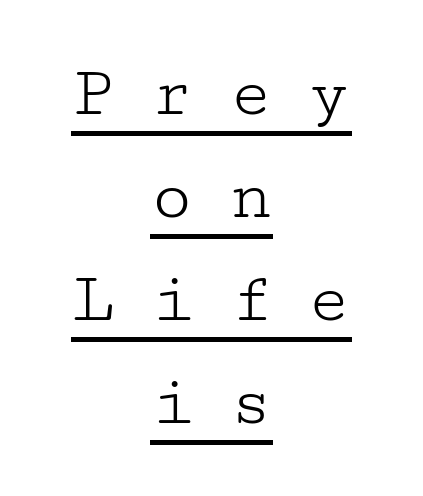
{"serif": "yes", "italic": "no", "bold": "no", "weight": "light", "width": "wide", "stroke_contrast": "low", "x_height": "medium", "underline": "yes", "align": "center", "line_spacing": "normal", "line_spacing_ratio": 1.41, "letter_spacing": "wide", "letter_spacing_em": 0.47, "glyph_px": 73}
